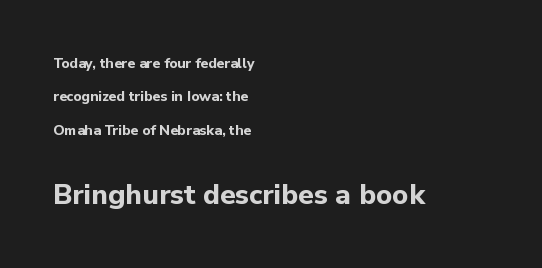
{"serif": "no", "italic": "no", "bold": "yes", "weight": "bold", "width": "normal", "stroke_contrast": "low", "x_height": "medium", "monospaced": "no", "underline": "no", "align": "left", "line_spacing": "loose", "line_spacing_ratio": 2.38, "letter_spacing": "normal", "letter_spacing_em": 0.0, "larger_block": "second", "size_ratio": 2.0, "glyph_px": 28}
